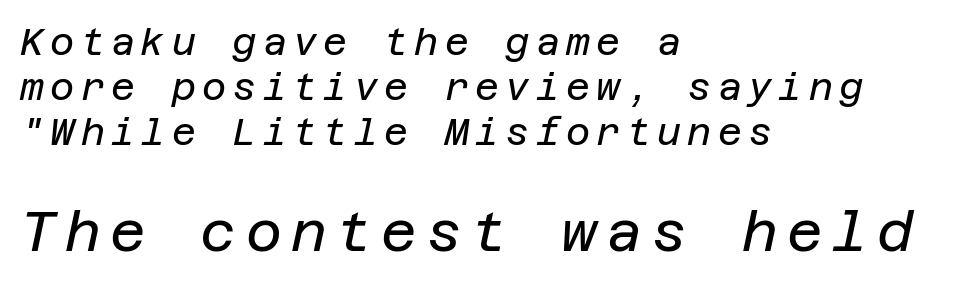
Q: Is the text bold? A: No.
Q: Is the text italic (slanted)? A: Yes, it leans right by about 12 degrees.
Q: Is the text underlined? A: No.
Q: How is the paragraph aligned? A: Left-aligned.
Q: Which block of text is set in a larger size, the first (top) or the second (bottom)? A: The second (bottom) one.
Q: Width (condensed, normal, or wide)? A: Normal.
Q: Stroke contrast? A: Low.
Q: x-height? A: Large.
